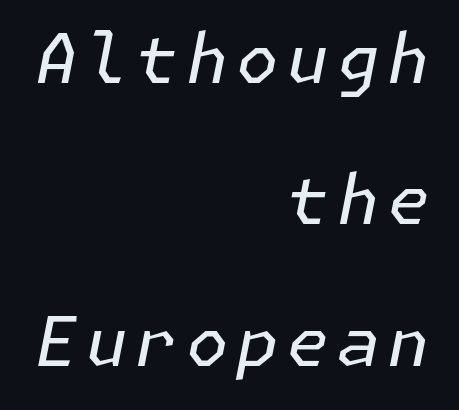
{"italic": "yes", "lean": "right", "slant_degrees": 11, "bold": "no", "weight": "regular", "width": "normal", "stroke_contrast": "low", "x_height": "medium", "underline": "no", "align": "right", "line_spacing": "loose", "line_spacing_ratio": 2.05, "glyph_px": 69}
